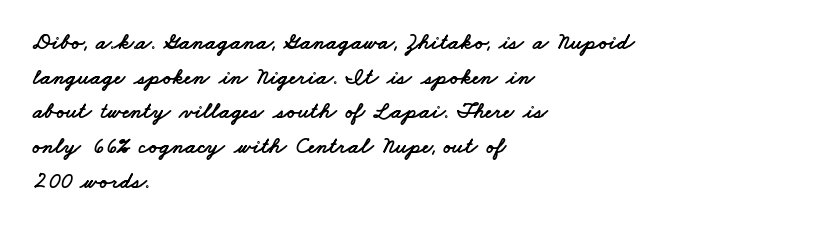
The image shows 23 px text type; set left-aligned, normal line spacing (1.51x), normal letter spacing, not underlined.
